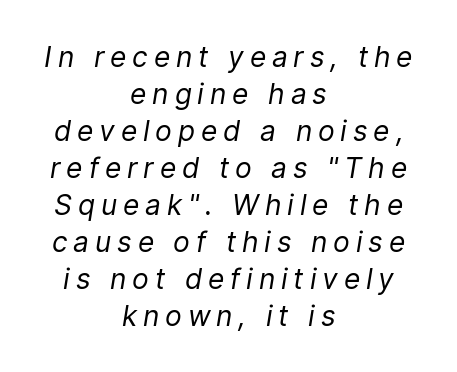
{"italic": "yes", "lean": "right", "slant_degrees": 9, "bold": "no", "weight": "regular", "width": "normal", "stroke_contrast": "low", "x_height": "medium", "monospaced": "no", "underline": "no", "align": "center", "line_spacing": "normal", "line_spacing_ratio": 1.32, "letter_spacing": "wide", "letter_spacing_em": 0.21, "glyph_px": 28}
